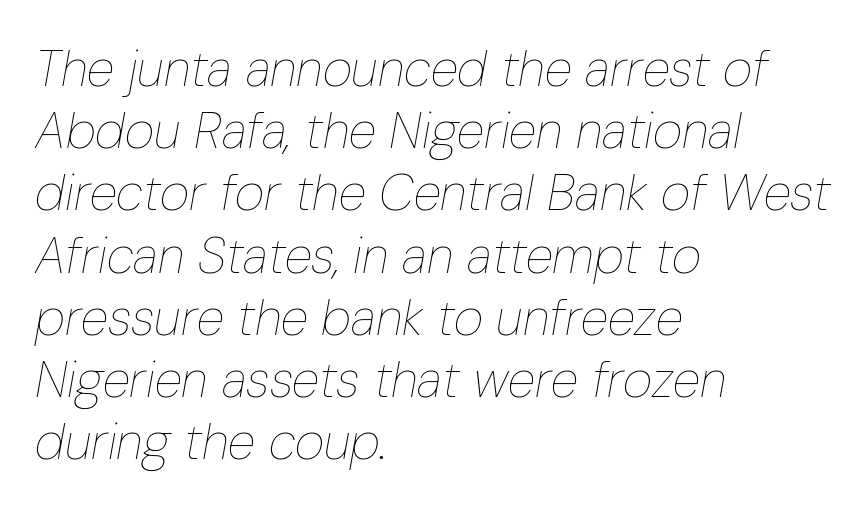
Only glyphs here, with clear space below each row. Nobody touched the tracking dial on this one. Heft: none added — not bold. This sample has the flowing, uneven cadence of proportional lettering. Is the block centered? No — it sits flush against the left margin. If you drew a line through each stem, it would be angled.
